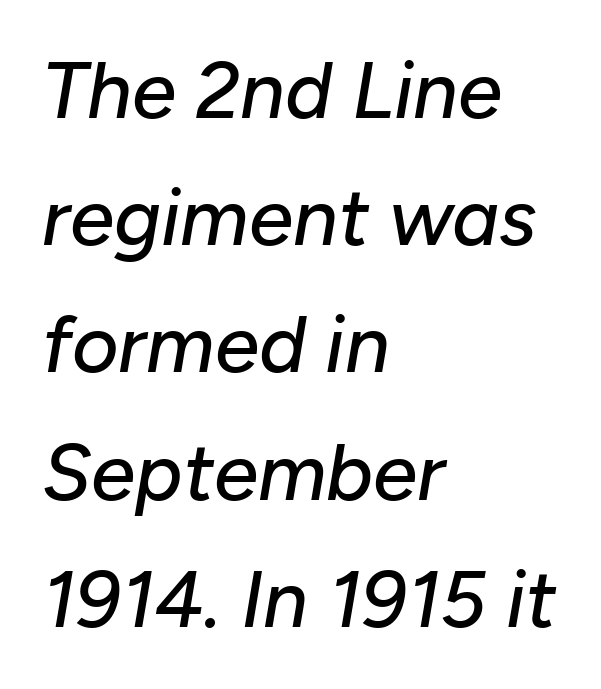
{"italic": "yes", "lean": "right", "slant_degrees": 10, "width": "normal", "stroke_contrast": "low", "x_height": "medium", "monospaced": "no", "underline": "no", "align": "left", "line_spacing": "normal", "line_spacing_ratio": 1.59, "letter_spacing": "normal", "letter_spacing_em": 0.0, "glyph_px": 80}
